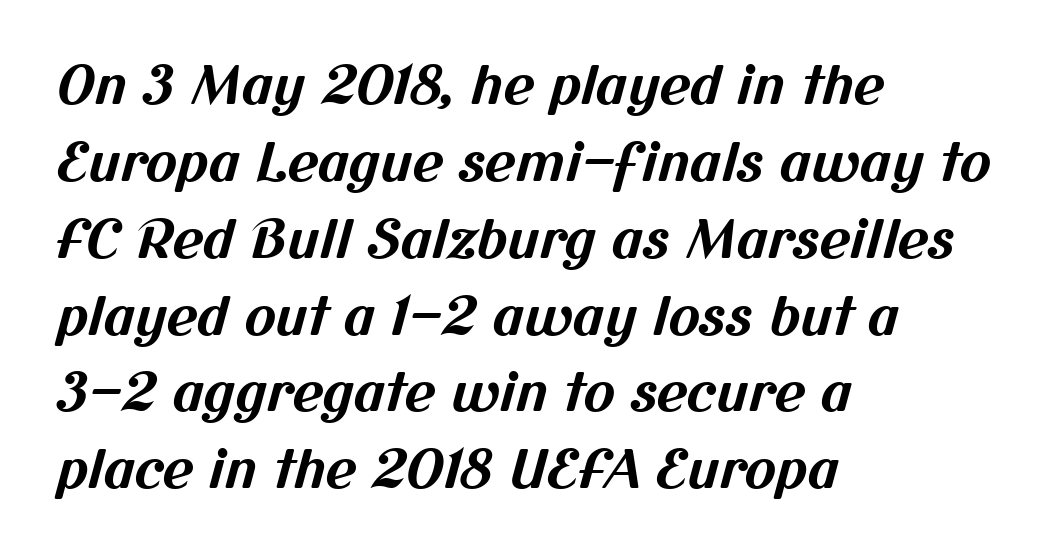
Q: Is the text bold? A: Yes.
Q: Is the typeface a serif or a sans-serif typeface? A: Sans-serif.
Q: Is the text underlined? A: No.
Q: How is the paragraph aligned? A: Left-aligned.
Q: Is the spacing between letters normal or unusually wide? A: Normal.
Q: Is the spacing between lines tight, normal or loose? A: Normal.
Q: Width (condensed, normal, or wide)? A: Normal.
Q: Stroke contrast? A: Medium.
Q: x-height? A: Medium.
Q: Monospaced? A: No.
